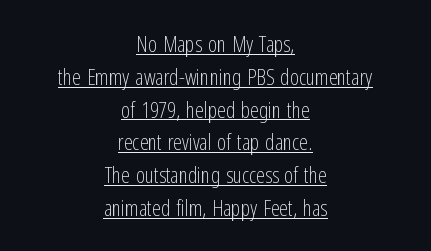
The image shows 22 px text type, upright; set centered, normal line spacing (1.49x), normal letter spacing, underlined.
